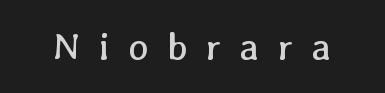
A clean baseline with only descenders dipping below it. The letters advance in unequal steps, a hallmark of proportional type. Ink coverage per letter is moderate at most. A typesetter would call this heavily tracked-out type.
